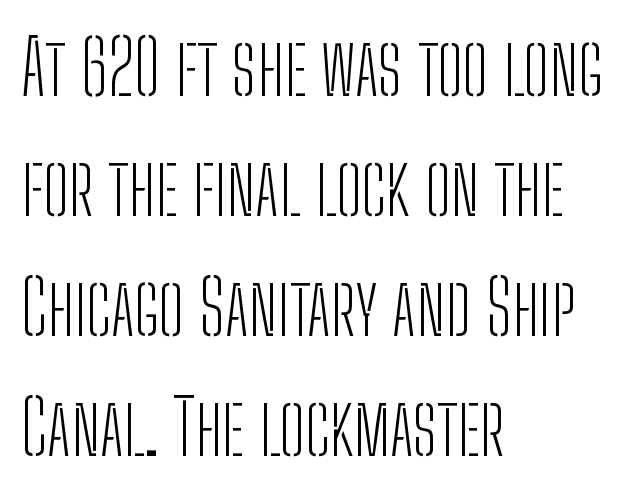
The image shows 76 px light, condensed sans-serif type, upright; set left-aligned, normal line spacing (1.58x), normal letter spacing, not underlined; low stroke contrast and a medium x-height.
